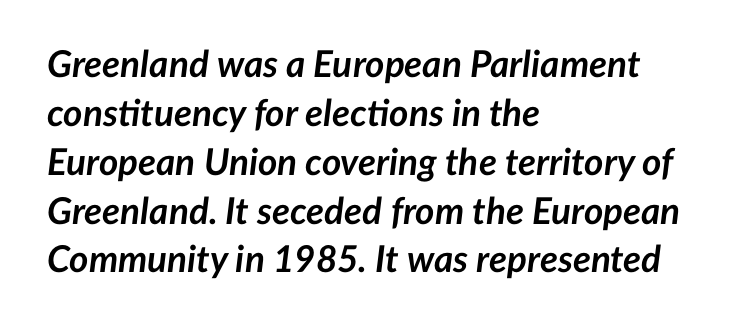
Tracking value appears to be zero — textbook default spacing. Each line starts at the same left margin while the right side varies. There's an unmistakable incline to the writing here. The rendering uses natural spacing where letterforms have individual widths.
